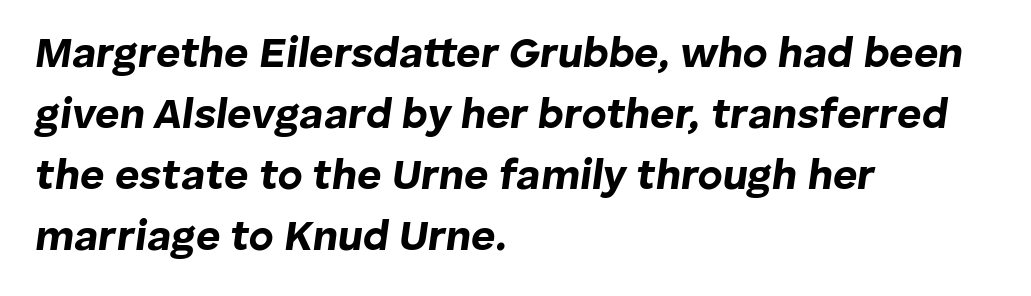
Q: Is the text bold? A: Yes.
Q: Is the text italic (slanted)? A: Yes, it leans right by about 8 degrees.
Q: Is the text underlined? A: No.
Q: How is the paragraph aligned? A: Left-aligned.
Q: Is the spacing between letters normal or unusually wide? A: Normal.
Q: Is the spacing between lines tight, normal or loose? A: Normal.
Q: Width (condensed, normal, or wide)? A: Normal.
Q: Stroke contrast? A: Low.
Q: x-height? A: Medium.
Q: Monospaced? A: No.
